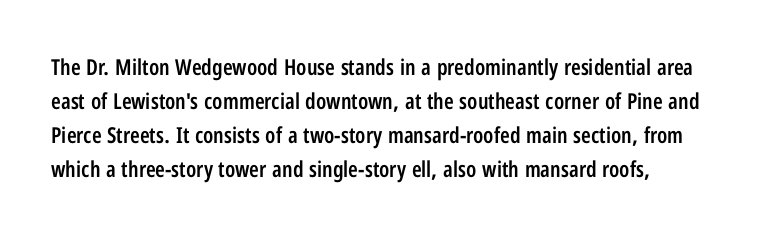
Q: Is the text bold? A: Semi-bold.
Q: Is the text italic (slanted)? A: No, it is upright.
Q: Is the text underlined? A: No.
Q: Is the spacing between letters normal or unusually wide? A: Normal.
Q: Is the spacing between lines tight, normal or loose? A: Normal.
